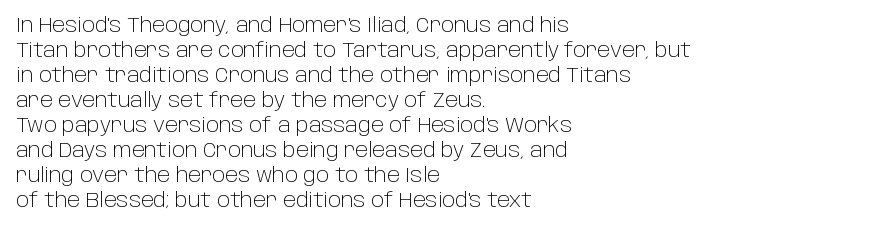
Underline: absent. These glyphs show unthickened strokes, regular width or finer. The leading is moderate, giving the passage an even texture. Upright lettering throughout.
